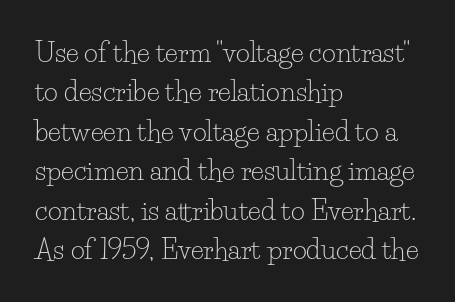
{"italic": "no", "bold": "no", "underline": "no", "align": "left", "line_spacing": "normal", "line_spacing_ratio": 1.46, "letter_spacing": "normal", "letter_spacing_em": 0.0, "glyph_px": 27}
